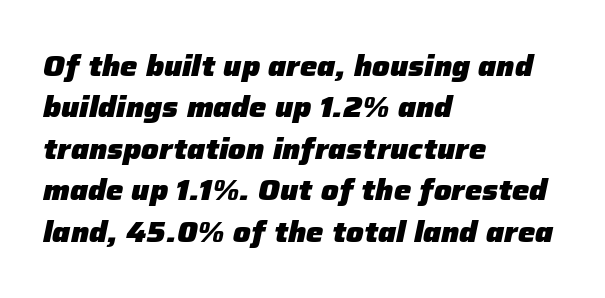
The image shows 29 px heavy type, italic (leaning right); set left-aligned, normal line spacing (1.43x), normal letter spacing, not underlined; low stroke contrast and a medium x-height.
